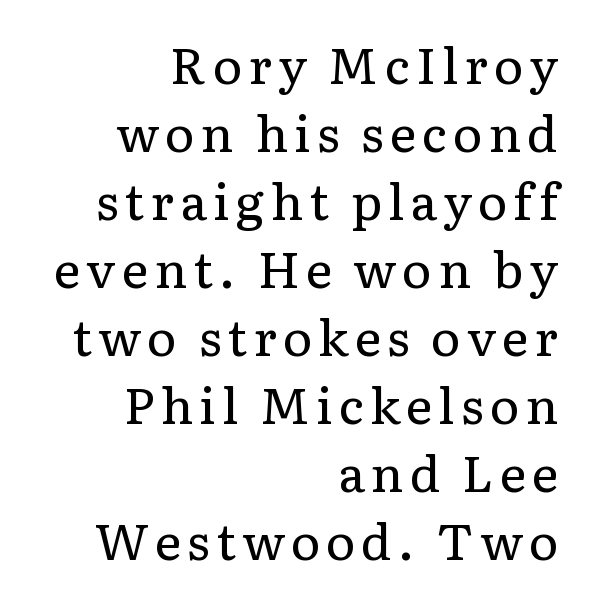
The image shows 50 px regular-weight serif type, upright; set right-aligned, normal line spacing (1.36x), not underlined; low stroke contrast and a medium x-height.
